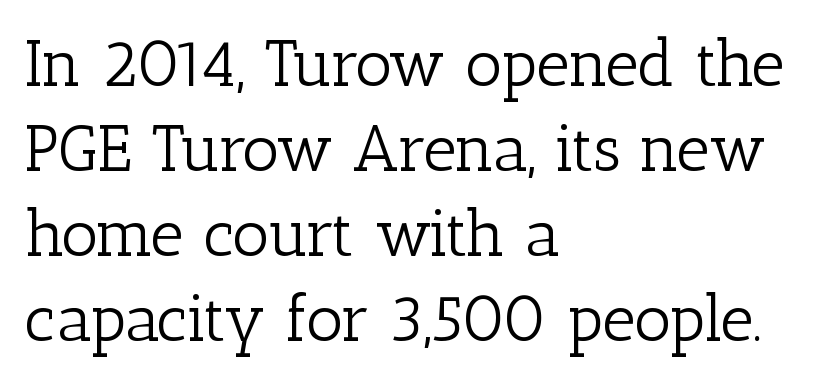
Q: Is the text bold? A: No.
Q: Is the text italic (slanted)? A: No, it is upright.
Q: Is the typeface a serif or a sans-serif typeface? A: Serif.
Q: Is the text underlined? A: No.
Q: How is the paragraph aligned? A: Left-aligned.
Q: Is the spacing between letters normal or unusually wide? A: Normal.
Q: Is the spacing between lines tight, normal or loose? A: Normal.
Q: Width (condensed, normal, or wide)? A: Normal.
Q: Stroke contrast? A: Low.
Q: x-height? A: Medium.
Q: Monospaced? A: No.
